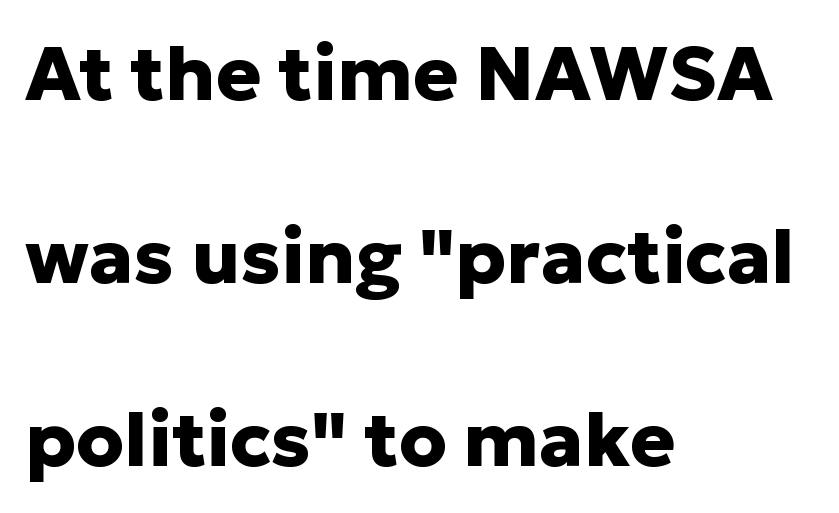
{"serif": "no", "italic": "no", "bold": "yes", "weight": "heavy", "width": "normal", "stroke_contrast": "low", "x_height": "medium", "monospaced": "no", "underline": "no", "align": "left", "line_spacing": "loose", "line_spacing_ratio": 2.41, "letter_spacing": "normal", "letter_spacing_em": 0.0, "glyph_px": 76}
